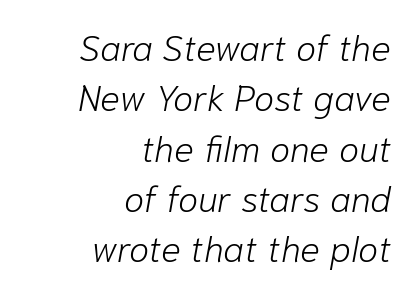
{"italic": "yes", "lean": "right", "slant_degrees": 10, "bold": "no", "weight": "light", "width": "normal", "stroke_contrast": "low", "x_height": "medium", "monospaced": "no", "underline": "no", "align": "right", "line_spacing": "normal", "line_spacing_ratio": 1.36, "letter_spacing": "normal", "letter_spacing_em": 0.0, "glyph_px": 37}
